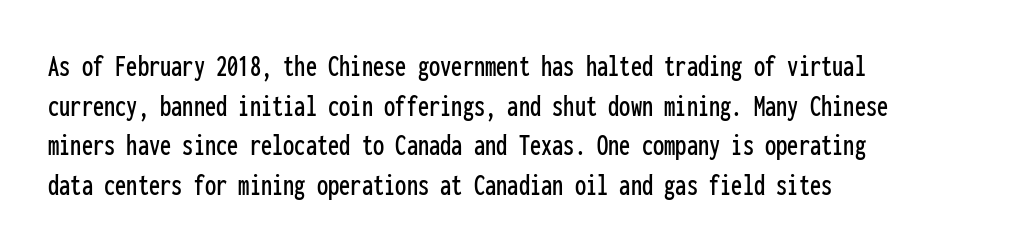
{"serif": "no", "italic": "no", "width": "condensed", "stroke_contrast": "low", "x_height": "medium", "monospaced": "yes", "underline": "no", "align": "left", "line_spacing_ratio": 1.24, "letter_spacing": "normal", "letter_spacing_em": 0.0, "glyph_px": 32}
